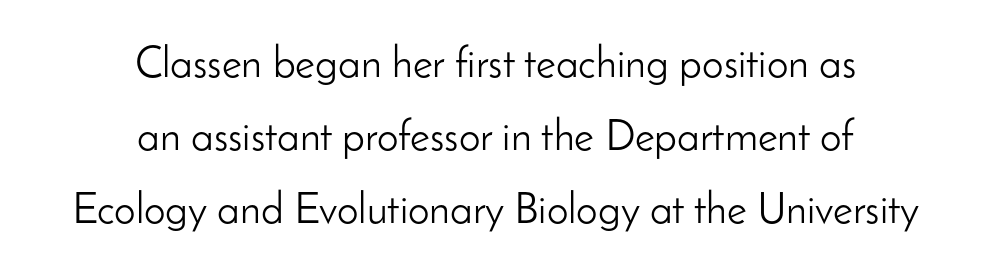
No extra tracking has been applied to these lines. The passage shown is typed in a proportional face where columns would drift. The passage is arranged like a title page — every line centered. Has an underline been added? It has not. Weight: regular or lighter.
